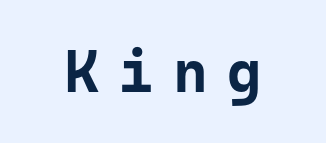
The image shows 60 px bold sans-serif type, upright, monospaced; set unusually wide letter spacing (+0.32 em), not underlined; low stroke contrast and a medium x-height.
